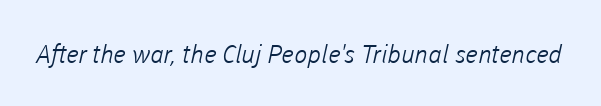
The image shows 25 px text type; set normal letter spacing, not underlined.
